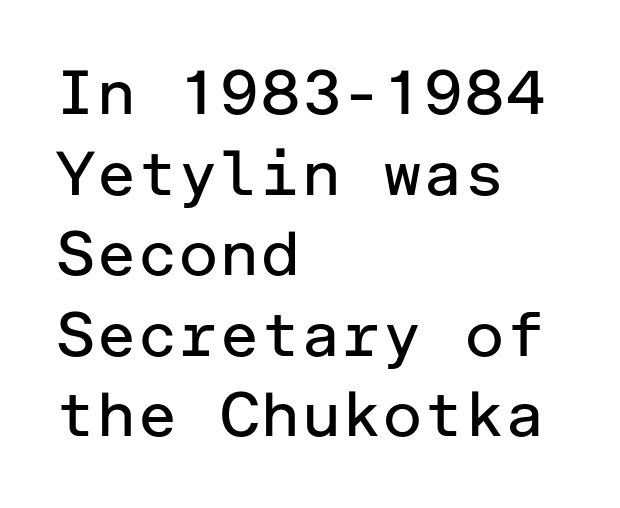
The letterforms sit at book weight or below. Each letter's strokes conclude bluntly, with no projecting serifs. The type is set solid horizontally, with unmodified tracking. Where is the straight margin? On the left. The block of text has a typical density, with ordinary space between rows. The typography opts for an upright posture over an oblique one.
